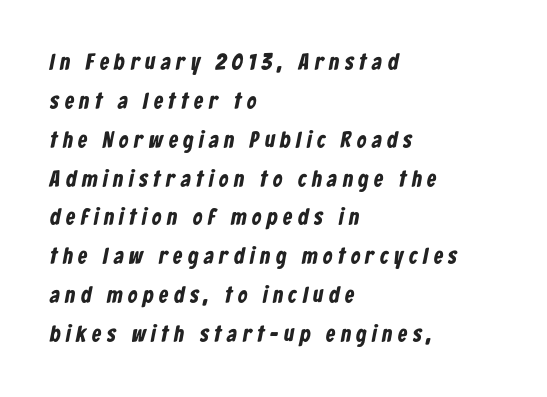
A full-strength bold gives these letters their thick strokes. The lines are quadded left. Quick note: underline off. In terms of letterspacing, this is a distinctly airy, spread setting. This block has exactly the height ordinary leading produces.
